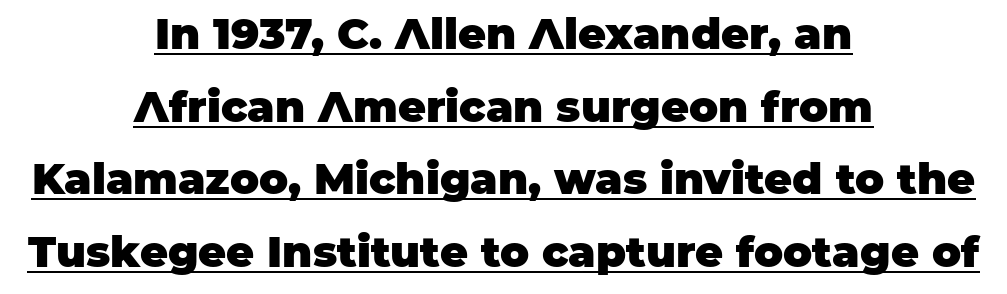
Strokes here are thick enough to call this a true bold. A typesetter would call this proportional, since set widths differ per character. Each new line begins a customary step beneath the previous one. A student would call this center alignment; a typographer would say set centered.
